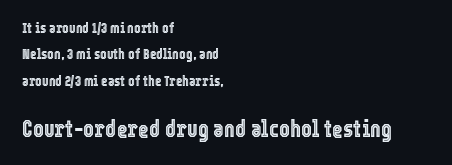
The image shows 23 px text type, upright; set left-aligned, line spacing 1.88x, normal letter spacing, not underlined; the second (bottom) block is 1.64x larger.
